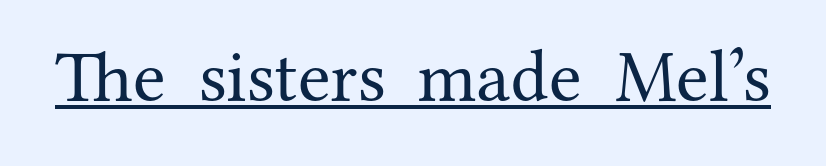
The image shows 74 px regular-weight serif type, upright; set normal letter spacing, underlined; medium stroke contrast and a medium x-height.
